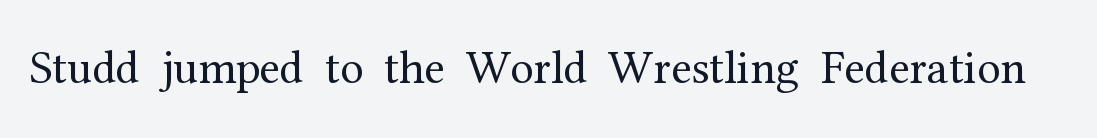
{"serif": "yes", "italic": "no", "bold": "no", "weight": "regular", "width": "normal", "stroke_contrast": "medium", "x_height": "medium", "monospaced": "no", "underline": "no", "letter_spacing": "normal", "letter_spacing_em": 0.0, "glyph_px": 47}
